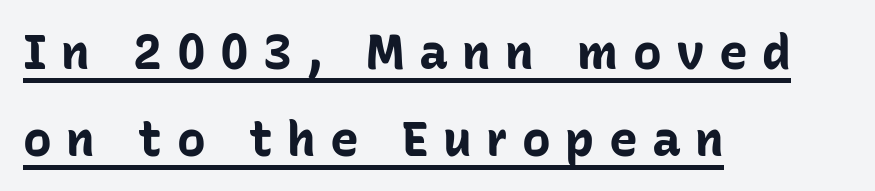
Glance below the letters and you will spot a drawn line. Line starts are locked; line ends wander. In terms of posture, this sample is upright. Nope, no serifs anywhere on these letters. The face used here is proportionally spaced, like ordinary book or web type.
